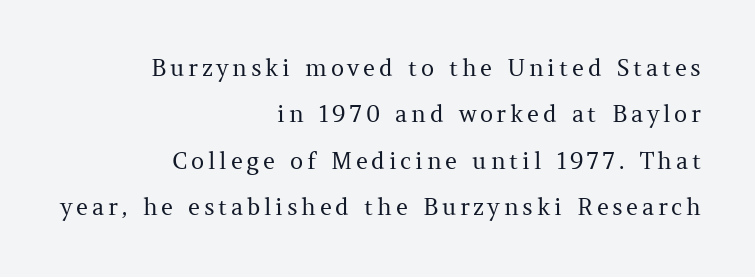
Q: Is the text bold? A: No.
Q: Is the text italic (slanted)? A: No, it is upright.
Q: Is the text underlined? A: No.
Q: How is the paragraph aligned? A: Right-aligned.
Q: Is the spacing between lines tight, normal or loose? A: Loose.
